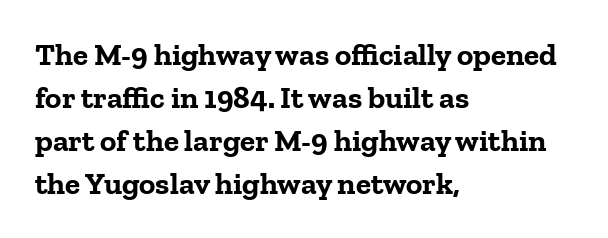
The image shows 31 px bold serif type, upright; set left-aligned, normal line spacing (1.39x), normal letter spacing, not underlined; low stroke contrast and a medium x-height.
